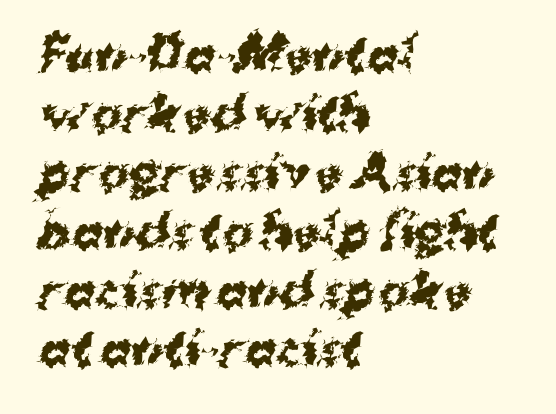
The image shows 46 px bold sans-serif type; set left-aligned, normal line spacing (1.28x), normal letter spacing, not underlined; medium stroke contrast and a medium x-height.
